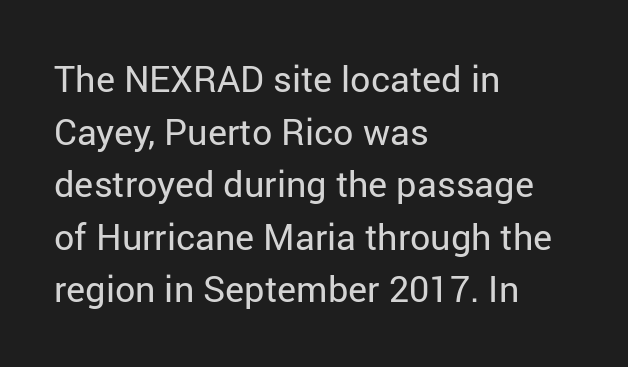
The image shows 36 px regular-weight sans-serif type, upright; set left-aligned, normal line spacing (1.46x), normal letter spacing, not underlined; low stroke contrast and a medium x-height.
